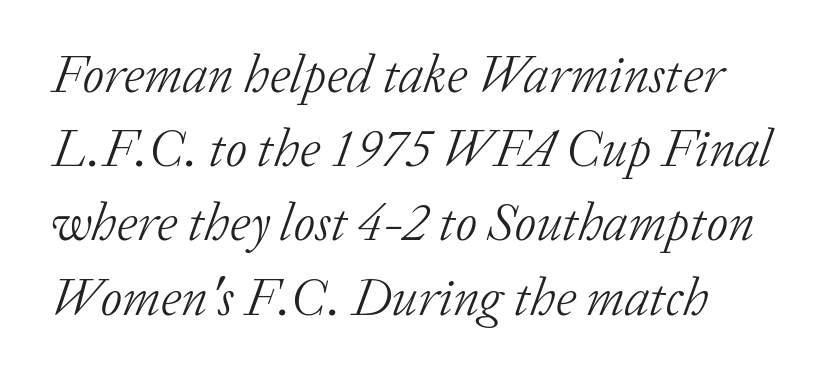
{"serif": "yes", "italic": "yes", "lean": "right", "slant_degrees": 20, "bold": "no", "weight": "light", "width": "normal", "stroke_contrast": "low", "x_height": "medium", "monospaced": "no", "underline": "no", "align": "left", "line_spacing": "normal", "line_spacing_ratio": 1.4, "letter_spacing": "normal", "letter_spacing_em": 0.0, "glyph_px": 53}
